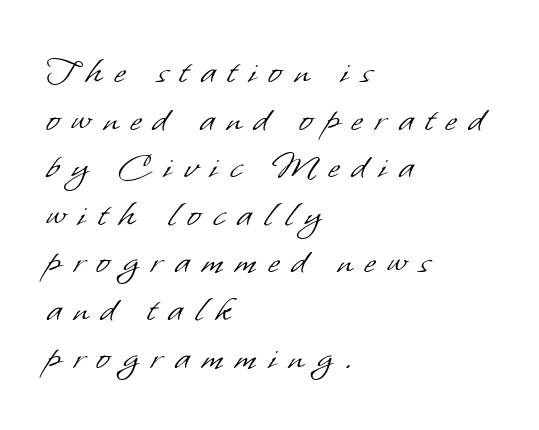
{"serif": "no", "bold": "no", "weight": "light", "width": "normal", "stroke_contrast": "low", "x_height": "small", "monospaced": "no", "underline": "no", "align": "left", "line_spacing_ratio": 1.19, "letter_spacing": "wide", "letter_spacing_em": 0.31, "glyph_px": 40}
